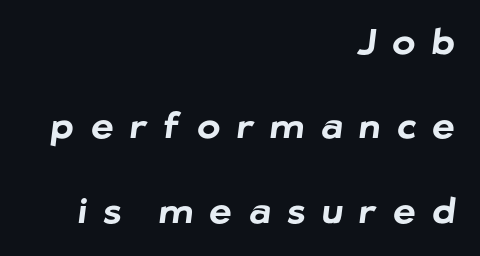
The image shows 35 px bold sans-serif type; set right-aligned, loose line spacing (2.41x), unusually wide letter spacing (+0.47 em), not underlined; low stroke contrast and a medium x-height.
